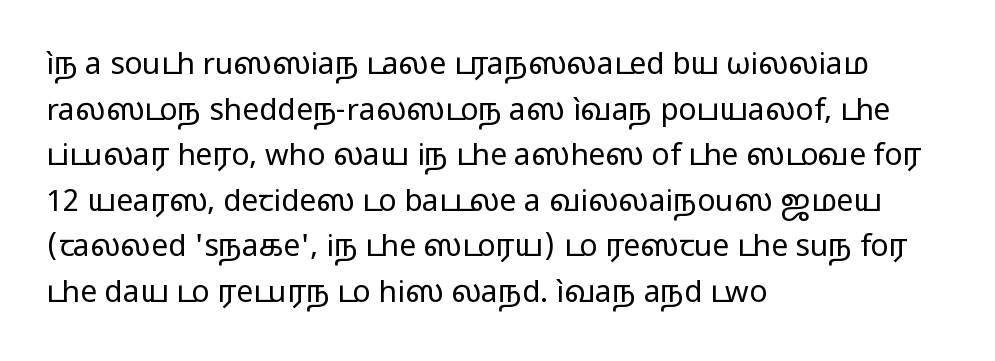
The image shows 30 px regular-weight, wide sans-serif type, upright; set left-aligned, normal line spacing (1.52x), normal letter spacing, not underlined; low stroke contrast and a medium x-height.
